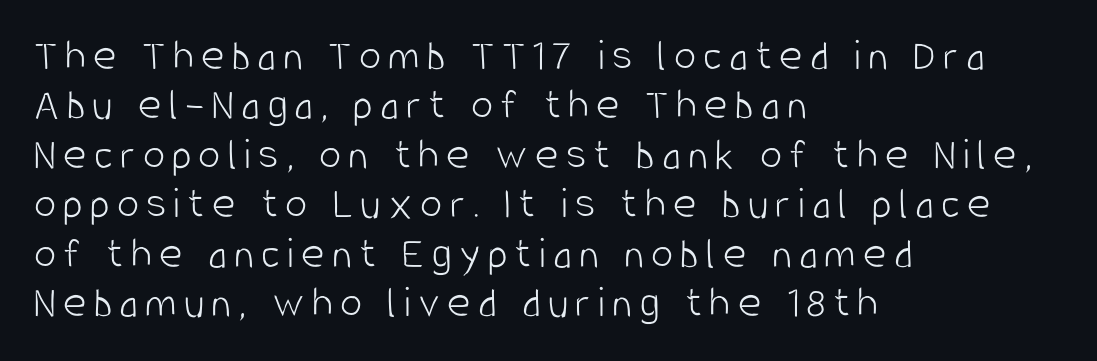
Closely set lines give the paragraph a compact silhouette. This rendering employs a face without finishing strokes, i.e., a sans-serif. Unmarked baselines from the first word to the last. Here the designer chose a conventional face with non-uniform glyph widths. Do the letters lean? They stand straight.
